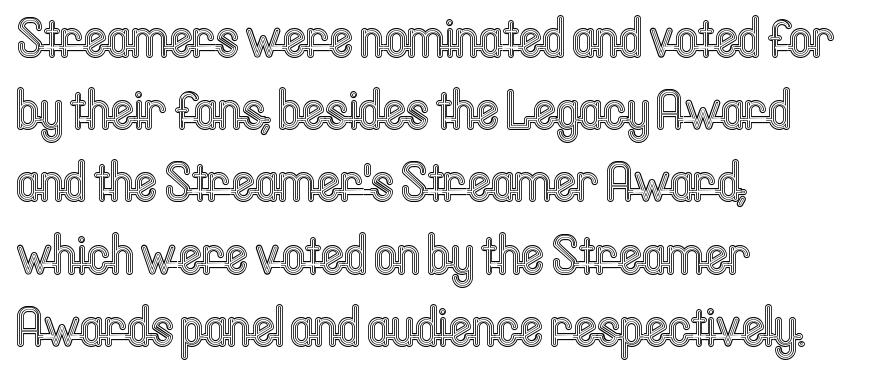
{"italic": "no", "width": "condensed", "x_height": "medium", "monospaced": "no", "underline": "no", "align": "left", "line_spacing": "normal", "line_spacing_ratio": 1.29, "letter_spacing": "normal", "letter_spacing_em": 0.0, "glyph_px": 56}
